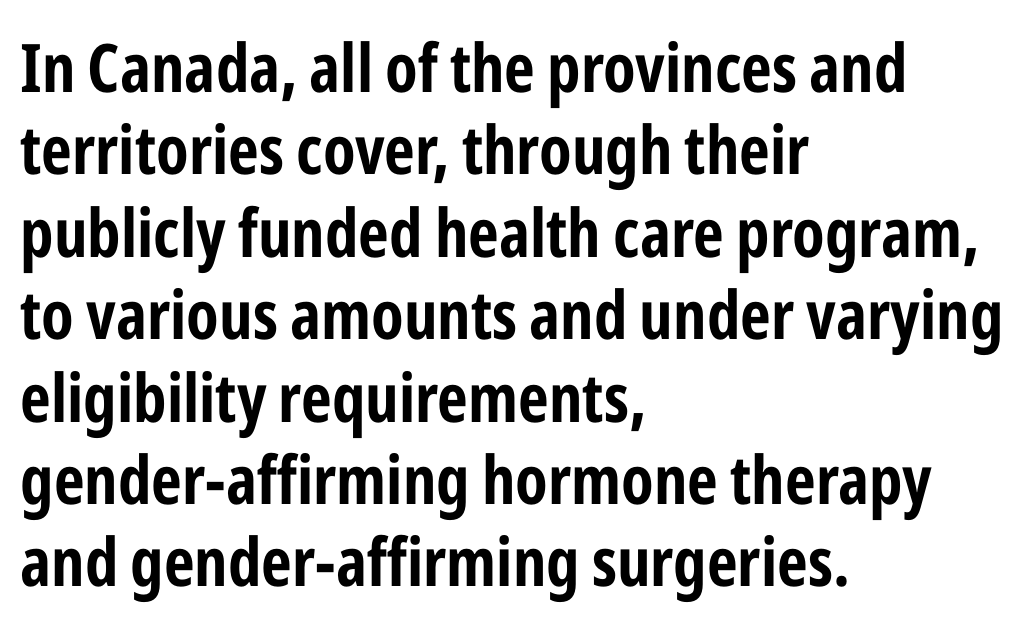
No feet cap the strokes, marking this as sans-serif type. Nobody drew a line under any word here. Every character sits straight up, as roman type does. These lines keep a tight, regular rhythm from letter to letter. Casual observation: everything's shoved over to the left. Is this a fixed-width face? No — the glyphs have proportional, varying widths.
